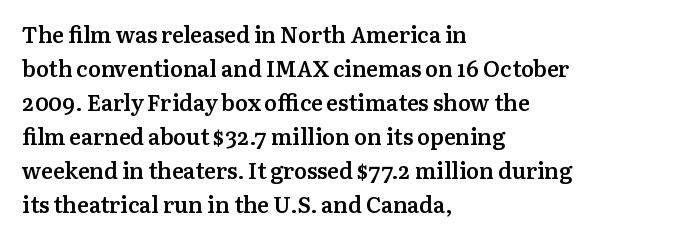
{"italic": "no", "bold": "semi", "underline": "no", "align": "left", "line_spacing": "normal", "line_spacing_ratio": 1.55, "letter_spacing": "normal", "letter_spacing_em": 0.0, "glyph_px": 22}
